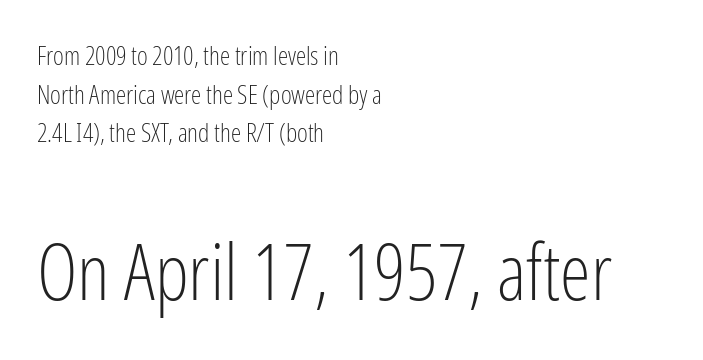
Q: Is the text bold? A: No.
Q: Is the text italic (slanted)? A: No, it is upright.
Q: Is the typeface a serif or a sans-serif typeface? A: Sans-serif.
Q: Is the text underlined? A: No.
Q: How is the paragraph aligned? A: Left-aligned.
Q: Is the spacing between letters normal or unusually wide? A: Normal.
Q: Is the spacing between lines tight, normal or loose? A: Normal.
Q: Which block of text is set in a larger size, the first (top) or the second (bottom)? A: The second (bottom) one.
Q: Width (condensed, normal, or wide)? A: Condensed.
Q: Stroke contrast? A: Low.
Q: x-height? A: Medium.
Q: Monospaced? A: No.
